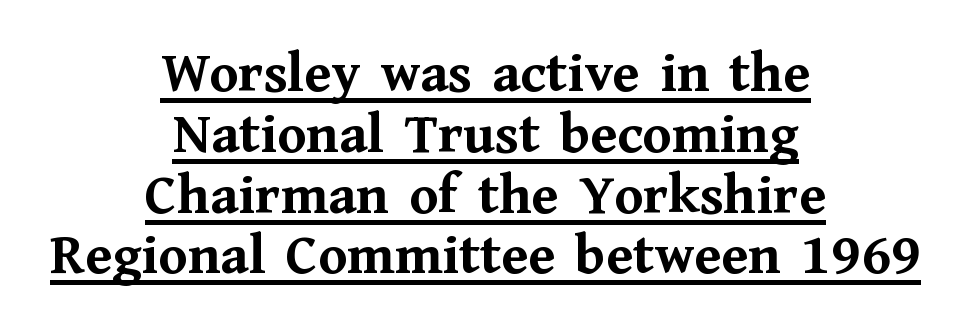
The letters stand straight up with perfectly vertical stems. Beneath each row of characters lies a ruled line. Students, note that the glyphs here touch the page at normal intervals. A typesetter would call this leading minimal, almost set solid.
